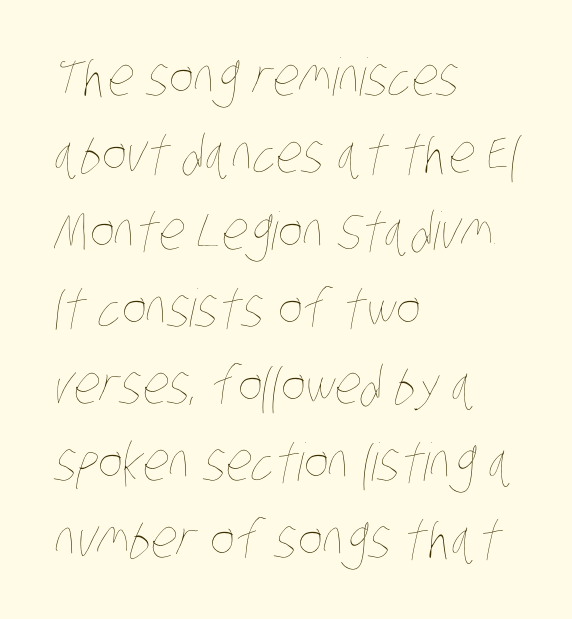
The image shows 52 px thin, condensed type; set left-aligned, normal line spacing (1.48x), normal letter spacing, not underlined; low stroke contrast and a large x-height.
